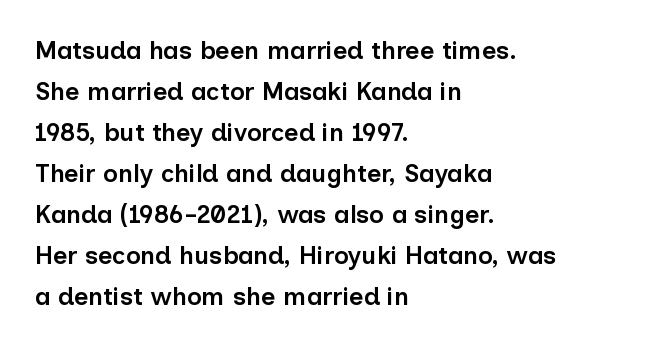
Q: Is the text bold? A: Semi-bold.
Q: Is the text italic (slanted)? A: No, it is upright.
Q: Is the text underlined? A: No.
Q: How is the paragraph aligned? A: Left-aligned.
Q: Is the spacing between letters normal or unusually wide? A: Normal.
Q: Is the spacing between lines tight, normal or loose? A: Normal.
